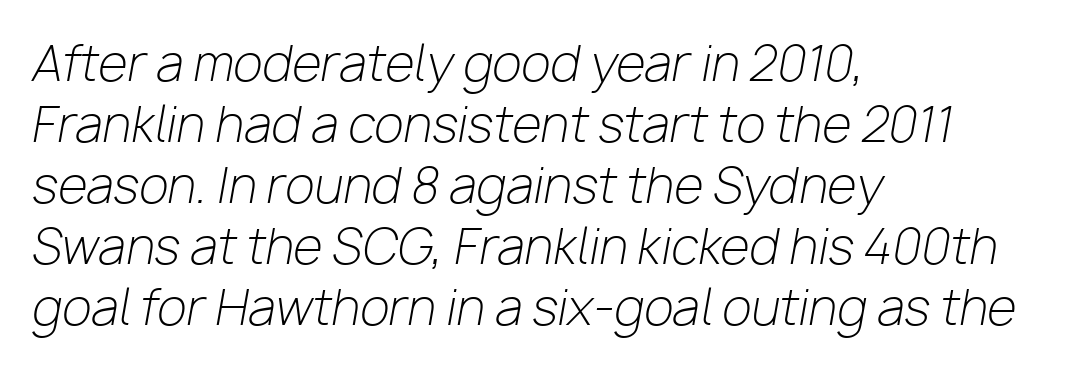
Teacher's note: observe the even left margin — that is flush-left alignment. The passage shown is not underscored anywhere. Every character sits at an angle, as italics do. Varying glyph widths throughout — classic text-font behaviour. The font sits on the lighter half of the weight spectrum, regular included.
